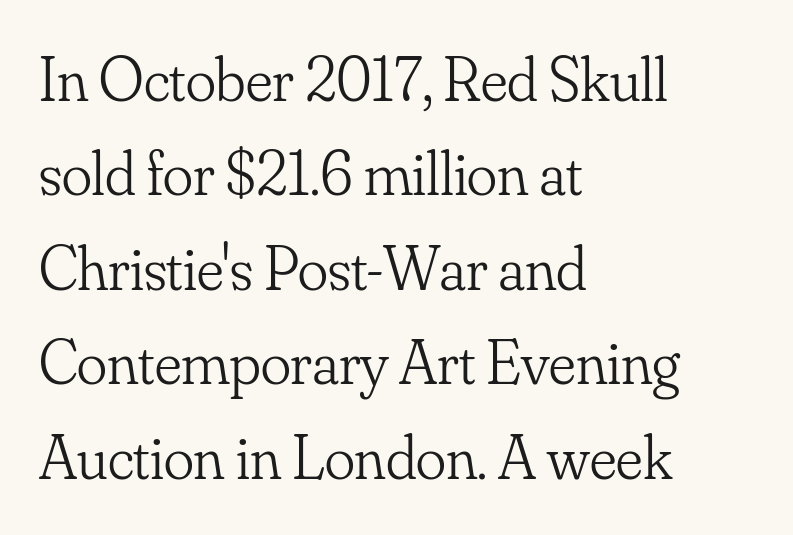
Q: Is the text bold? A: No.
Q: Is the text italic (slanted)? A: No, it is upright.
Q: Is the typeface a serif or a sans-serif typeface? A: Serif.
Q: Is the text underlined? A: No.
Q: How is the paragraph aligned? A: Left-aligned.
Q: Is the spacing between letters normal or unusually wide? A: Normal.
Q: Is the spacing between lines tight, normal or loose? A: Normal.
Q: Width (condensed, normal, or wide)? A: Normal.
Q: Stroke contrast? A: Low.
Q: x-height? A: Small.
Q: Monospaced? A: No.
